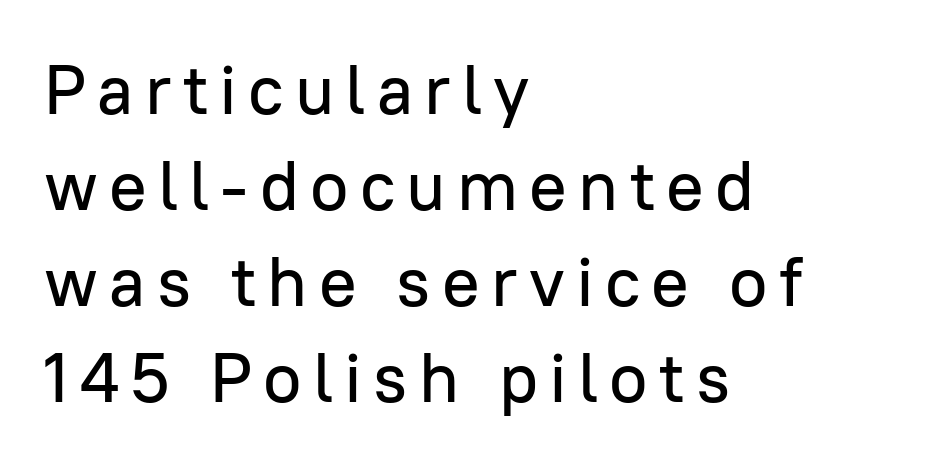
The image shows 70 px sans-serif type, upright; set left-aligned, normal line spacing (1.37x), not underlined; low stroke contrast and a medium x-height.
